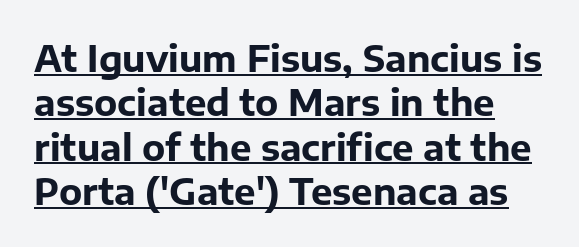
{"serif": "no", "italic": "no", "bold": "yes", "weight": "bold", "width": "normal", "stroke_contrast": "low", "x_height": "medium", "monospaced": "no", "underline": "yes", "line_spacing_ratio": 1.23, "letter_spacing": "normal", "letter_spacing_em": 0.0, "glyph_px": 36}
